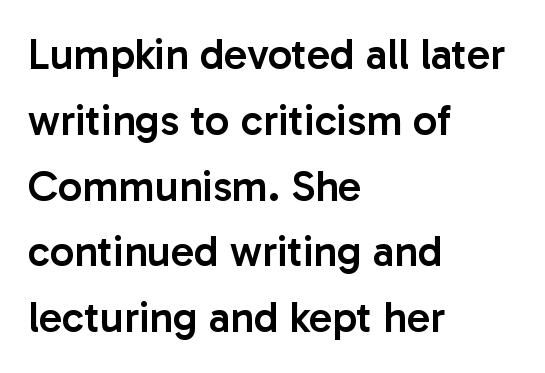
{"serif": "no", "italic": "no", "bold": "semi", "weight": "semibold", "width": "normal", "stroke_contrast": "low", "x_height": "medium", "monospaced": "no", "underline": "no", "align": "left", "line_spacing": "normal", "line_spacing_ratio": 1.53, "letter_spacing": "normal", "letter_spacing_em": 0.0, "glyph_px": 43}
